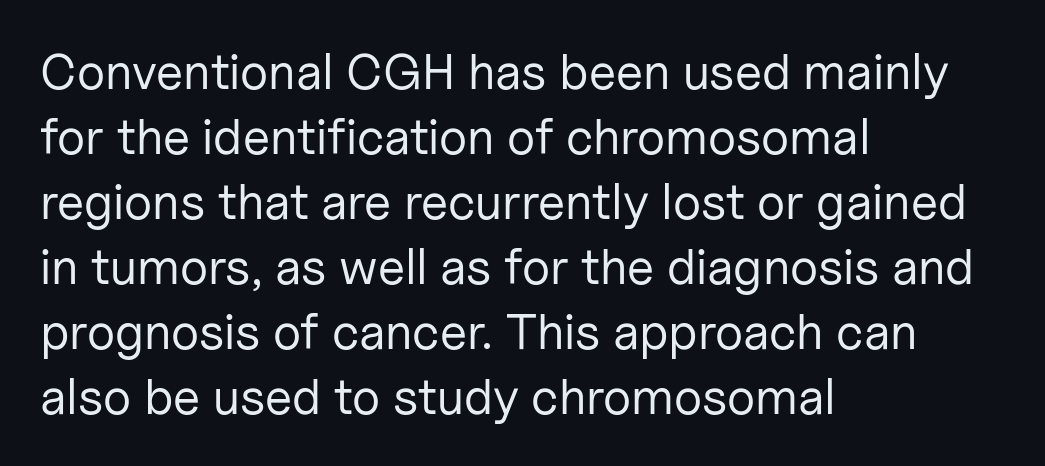
Q: Is the text bold? A: No.
Q: Is the text italic (slanted)? A: No, it is upright.
Q: Is the typeface a serif or a sans-serif typeface? A: Sans-serif.
Q: Is the text underlined? A: No.
Q: How is the paragraph aligned? A: Left-aligned.
Q: Is the spacing between letters normal or unusually wide? A: Normal.
Q: Is the spacing between lines tight, normal or loose? A: Normal.
Q: Width (condensed, normal, or wide)? A: Normal.
Q: Stroke contrast? A: Low.
Q: x-height? A: Medium.
Q: Monospaced? A: No.
